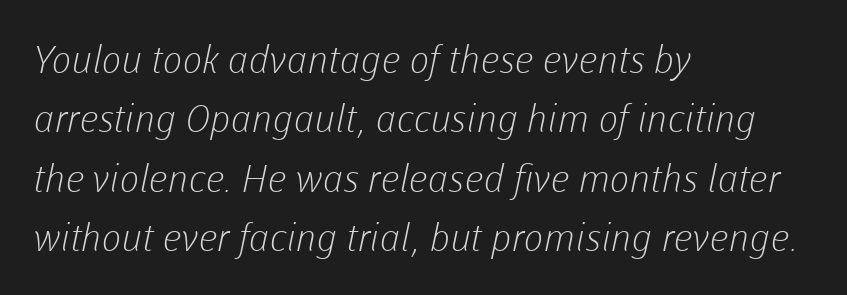
The image shows 38 px light sans-serif type; set left-aligned, normal line spacing (1.56x), normal letter spacing, not underlined; low stroke contrast and a medium x-height.
